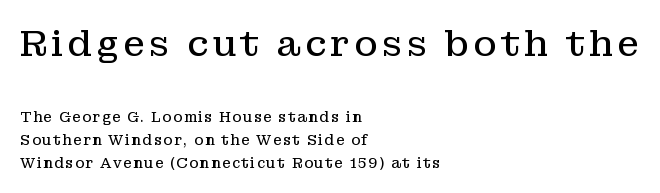
Q: Is the text bold? A: No.
Q: Is the text italic (slanted)? A: No, it is upright.
Q: Is the typeface a serif or a sans-serif typeface? A: Serif.
Q: Is the text underlined? A: No.
Q: How is the paragraph aligned? A: Left-aligned.
Q: Is the spacing between lines tight, normal or loose? A: Normal.
Q: Which block of text is set in a larger size, the first (top) or the second (bottom)? A: The first (top) one.
Q: Width (condensed, normal, or wide)? A: Normal.
Q: Stroke contrast? A: Low.
Q: x-height? A: Medium.
Q: Monospaced? A: No.
